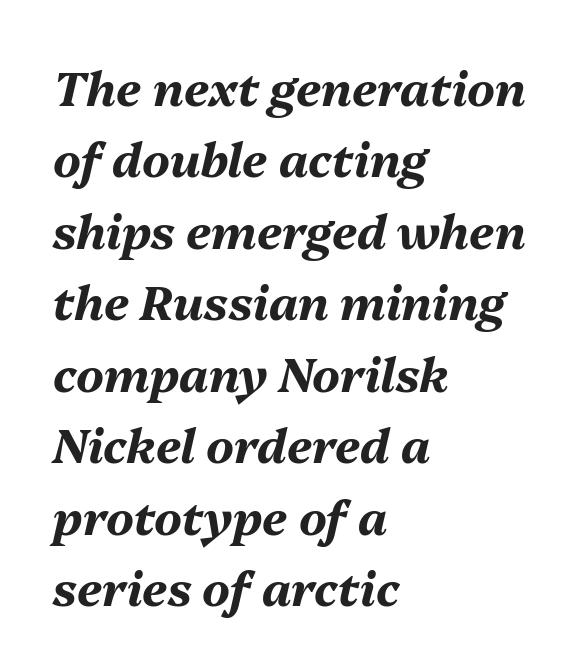
Characters are canted at an angle relative to the baseline's perpendicular. Observe the ordinary spacing: letters are neighbours, not strangers. Horizontally, the lines are justified to the leading edge only. Its strokes are broad and dark, the hallmark of bold type. What's the leading like? Ordinary, nothing unusual.
